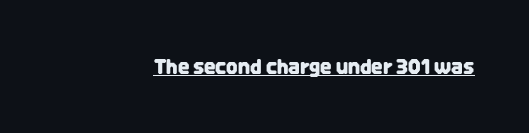
{"italic": "no", "underline": "yes", "letter_spacing": "normal", "letter_spacing_em": 0.0, "glyph_px": 20}
